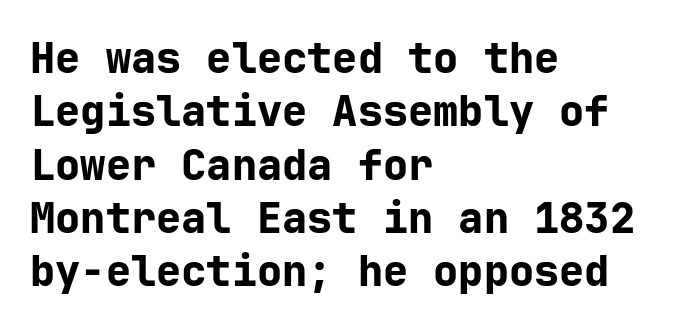
Q: Is the text bold? A: Yes.
Q: Is the text italic (slanted)? A: No, it is upright.
Q: Is the typeface a serif or a sans-serif typeface? A: Sans-serif.
Q: Is the text underlined? A: No.
Q: How is the paragraph aligned? A: Left-aligned.
Q: Is the spacing between letters normal or unusually wide? A: Normal.
Q: Is the spacing between lines tight, normal or loose? A: Normal.
Q: Width (condensed, normal, or wide)? A: Normal.
Q: Stroke contrast? A: Low.
Q: x-height? A: Medium.
